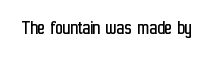
Posture: upright roman. Short note: letters normally spaced. The weight would be labelled regular, book, light, or lighter still. Lines of text with bare space underneath.
